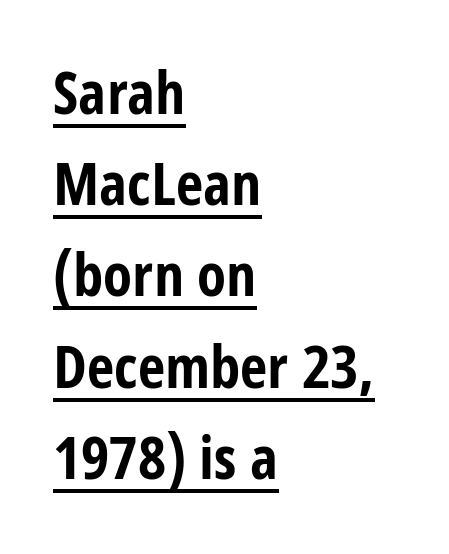
{"serif": "no", "italic": "no", "bold": "yes", "weight": "bold", "width": "condensed", "stroke_contrast": "low", "x_height": "large", "monospaced": "no", "underline": "yes", "align": "left", "line_spacing": "normal", "line_spacing_ratio": 1.52, "letter_spacing": "normal", "letter_spacing_em": 0.0, "glyph_px": 60}
